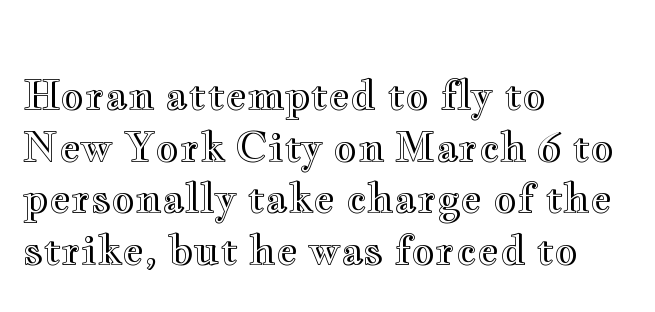
The image shows 41 px wide type, upright; set left-aligned, normal line spacing (1.26x), normal letter spacing, not underlined; a small x-height.
